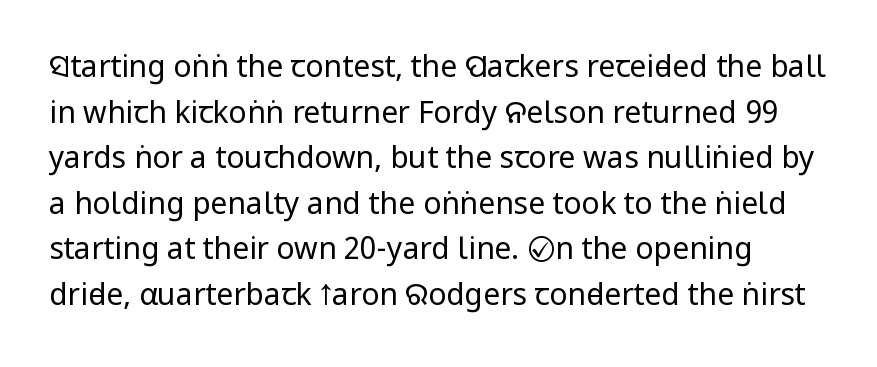
The image shows 30 px regular-weight, condensed sans-serif type, upright; set normal line spacing (1.52x), normal letter spacing, not underlined; low stroke contrast and a large x-height.
